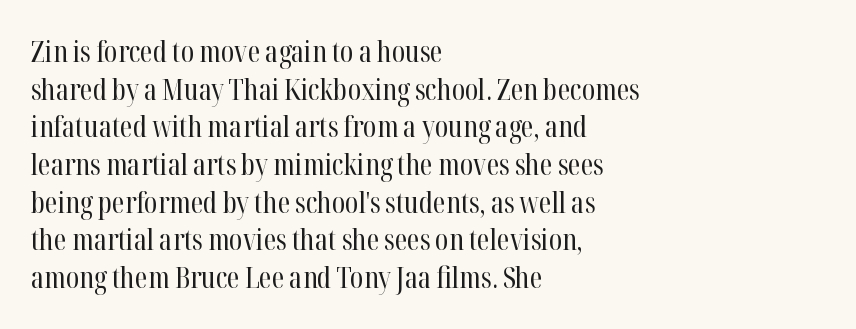
Q: Is the text bold? A: No.
Q: Is the text italic (slanted)? A: No, it is upright.
Q: Is the typeface a serif or a sans-serif typeface? A: Serif.
Q: Is the text underlined? A: No.
Q: How is the paragraph aligned? A: Left-aligned.
Q: Is the spacing between letters normal or unusually wide? A: Normal.
Q: Is the spacing between lines tight, normal or loose? A: Normal.
Q: Width (condensed, normal, or wide)? A: Condensed.
Q: Stroke contrast? A: High.
Q: x-height? A: Medium.
Q: Monospaced? A: No.
